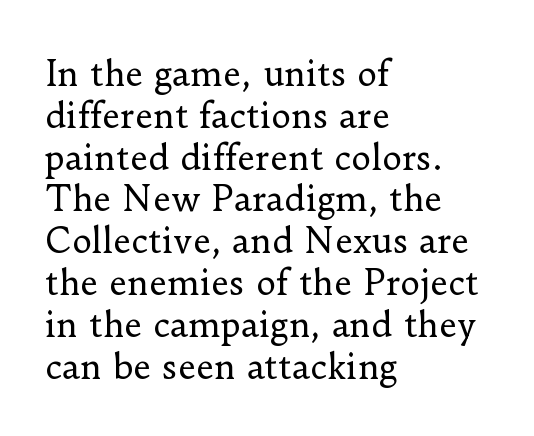
Q: Is the text bold? A: No.
Q: Is the text italic (slanted)? A: No, it is upright.
Q: Is the typeface a serif or a sans-serif typeface? A: Serif.
Q: Is the text underlined? A: No.
Q: How is the paragraph aligned? A: Left-aligned.
Q: Is the spacing between letters normal or unusually wide? A: Normal.
Q: Width (condensed, normal, or wide)? A: Normal.
Q: Stroke contrast? A: Low.
Q: x-height? A: Small.
Q: Monospaced? A: No.
